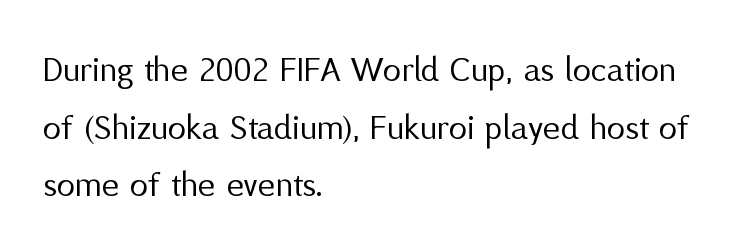
The image shows 37 px regular-weight sans-serif type, upright; set left-aligned, normal line spacing (1.56x), normal letter spacing, not underlined; medium stroke contrast and a medium x-height.
